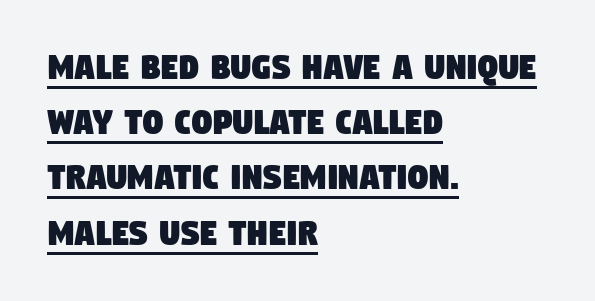
The image shows 40 px condensed sans-serif type; set left-aligned, normal line spacing (1.38x), normal letter spacing, underlined; low stroke contrast and a large x-height.
